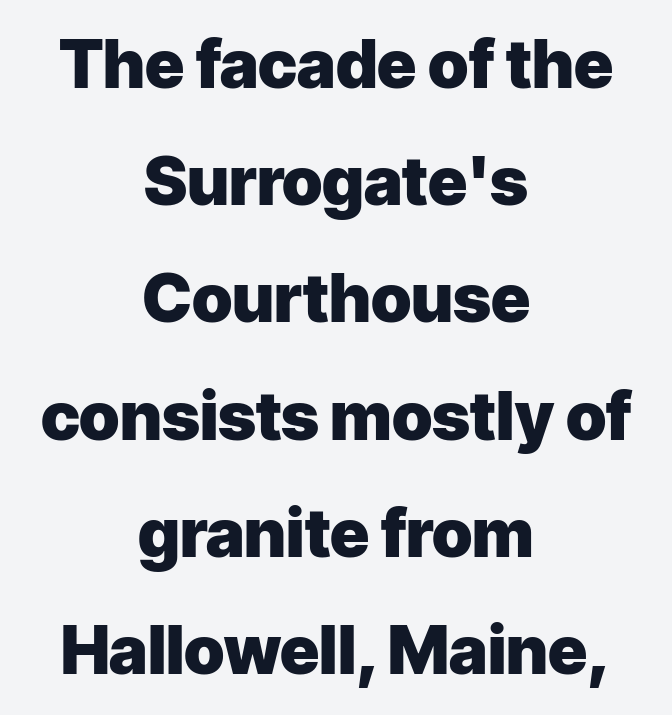
The image shows 67 px heavy sans-serif type, upright; set centered, line spacing 1.75x, normal letter spacing, not underlined; low stroke contrast and a medium x-height.
